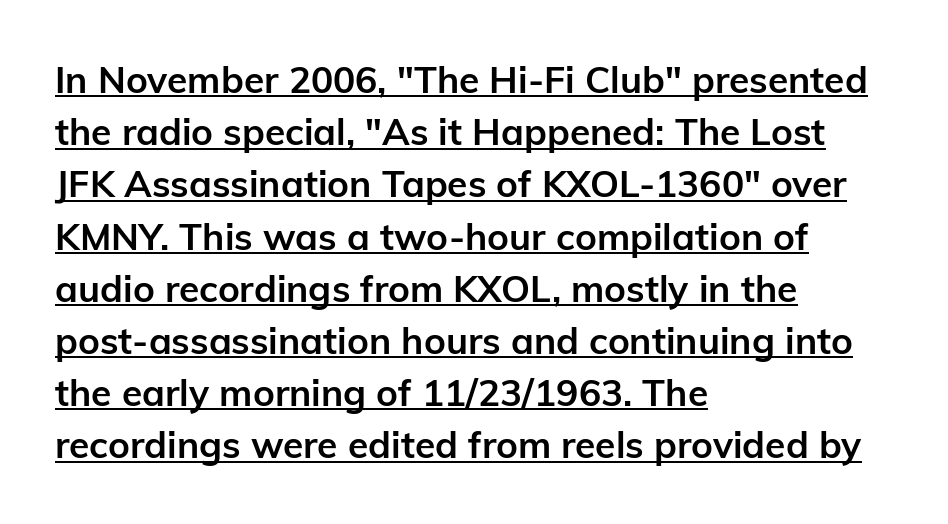
{"serif": "no", "italic": "no", "bold": "yes", "weight": "semibold", "width": "normal", "stroke_contrast": "low", "x_height": "medium", "monospaced": "no", "underline": "yes", "align": "left", "line_spacing": "normal", "line_spacing_ratio": 1.41, "letter_spacing": "normal", "letter_spacing_em": 0.0, "glyph_px": 37}
